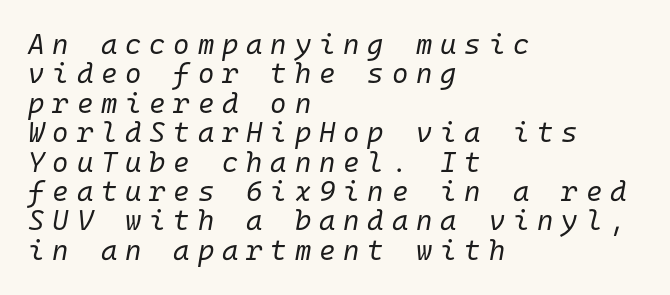
{"italic": "yes", "lean": "right", "slant_degrees": 10, "bold": "no", "weight": "regular", "width": "normal", "stroke_contrast": "low", "x_height": "medium", "monospaced": "yes", "underline": "no", "align": "left", "line_spacing": "tight", "line_spacing_ratio": 1.05, "letter_spacing": "wide", "letter_spacing_em": 0.28, "glyph_px": 28}
